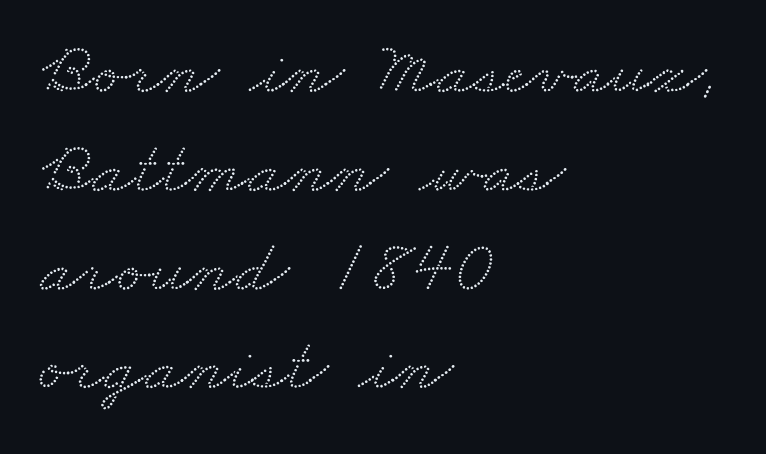
Alignment: flush left. Caption: standard tracking, unaltered. The vertical gap from one line to the next is medium. Bare-footed words on every line. The passage shown is typed in a proportional face where columns would drift. The text was rendered using a seriffed face with decorative stroke endings.
